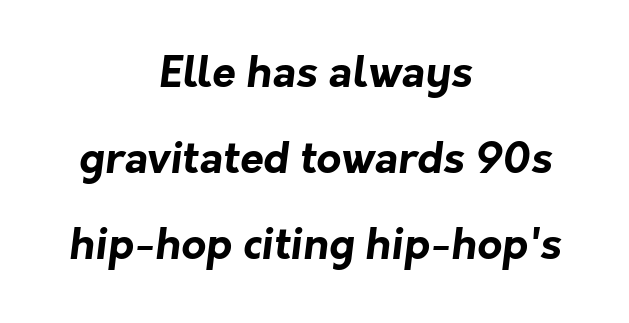
{"serif": "no", "bold": "yes", "weight": "bold", "width": "normal", "stroke_contrast": "low", "x_height": "medium", "monospaced": "no", "underline": "no", "align": "center", "line_spacing": "loose", "line_spacing_ratio": 2.0, "letter_spacing": "normal", "letter_spacing_em": 0.0, "glyph_px": 43}
